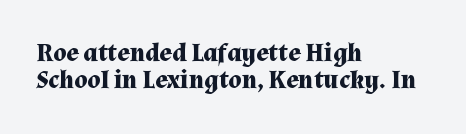
{"italic": "no", "bold": "yes", "underline": "no", "align": "left", "line_spacing": "tight", "line_spacing_ratio": 1.04, "letter_spacing": "normal", "letter_spacing_em": 0.0, "glyph_px": 26}
